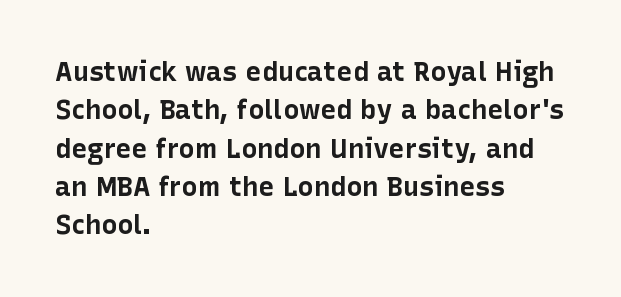
Glyph-to-glyph distance matches everyday printed text. Notice how thick the strokes are: this is what a full bold looks like. A normal amount of white space separates one row of letters from the next. Only glyphs here, with clear space below each row. Vertical strokes here are truly vertical.
